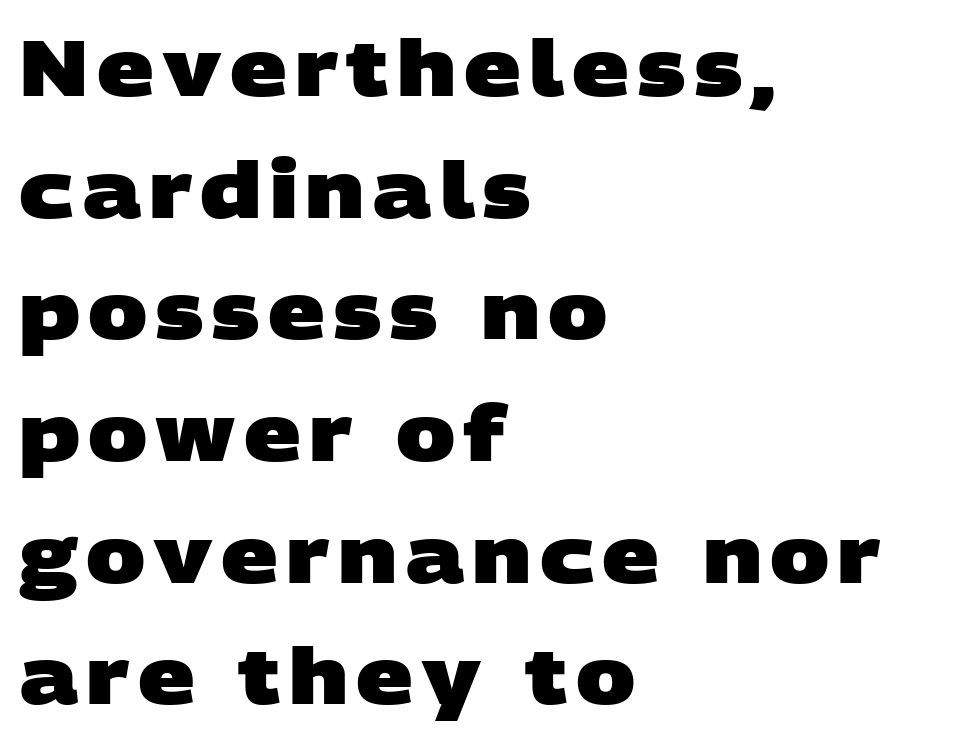
Q: Is the text bold? A: Yes.
Q: Is the typeface a serif or a sans-serif typeface? A: Sans-serif.
Q: Is the text underlined? A: No.
Q: How is the paragraph aligned? A: Left-aligned.
Q: Is the spacing between lines tight, normal or loose? A: Normal.
Q: Width (condensed, normal, or wide)? A: Wide.
Q: Stroke contrast? A: Low.
Q: x-height? A: Large.
Q: Monospaced? A: No.
